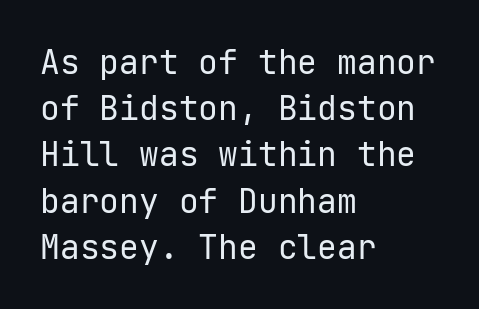
The image shows 33 px regular-weight sans-serif type, upright; set left-aligned, normal line spacing (1.4x), normal letter spacing, not underlined; low stroke contrast and a medium x-height.
